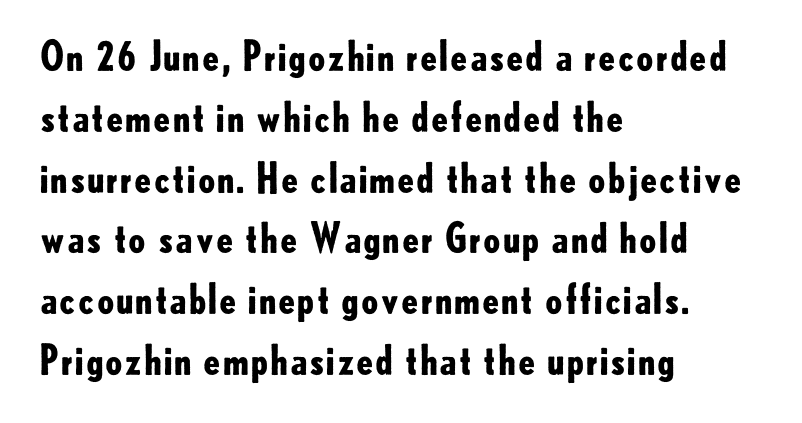
Q: Is the text bold? A: Yes.
Q: Is the text italic (slanted)? A: No, it is upright.
Q: Is the typeface a serif or a sans-serif typeface? A: Sans-serif.
Q: Is the text underlined? A: No.
Q: How is the paragraph aligned? A: Left-aligned.
Q: Is the spacing between letters normal or unusually wide? A: Normal.
Q: Is the spacing between lines tight, normal or loose? A: Normal.
Q: Width (condensed, normal, or wide)? A: Normal.
Q: Stroke contrast? A: Low.
Q: x-height? A: Small.
Q: Monospaced? A: No.
